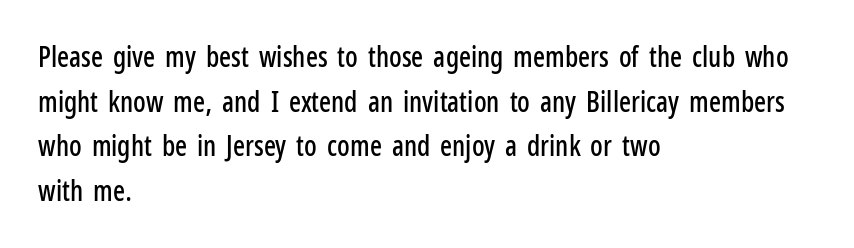
Vertical spacing — default. Serif or sans? Sans — the stroke terminals are bare. Do the characters align in a grid? No, the font is proportional. Unlike italic type, these characters show no tilt at all. Spacing between characters is what you'd get straight out of the box.
